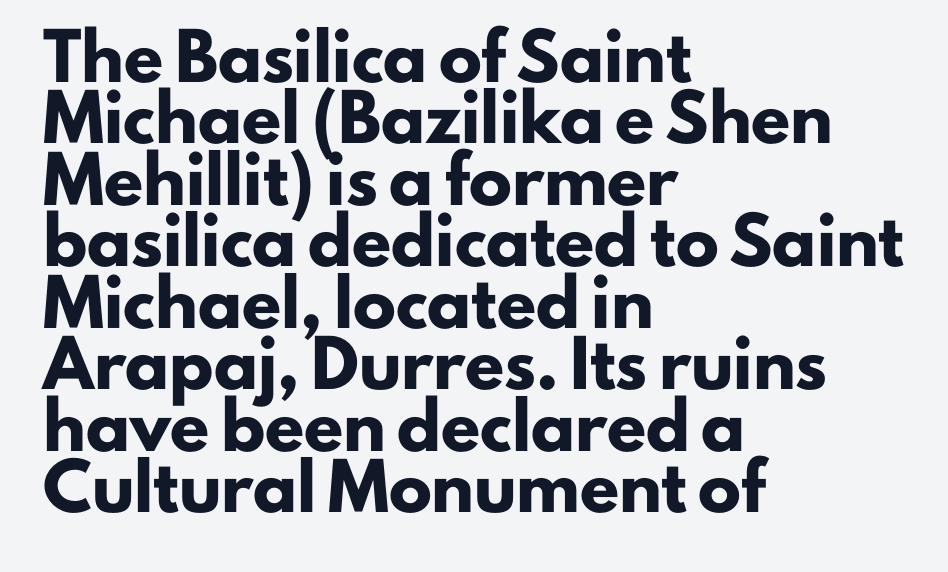
{"serif": "no", "italic": "no", "bold": "yes", "weight": "heavy", "width": "normal", "stroke_contrast": "low", "x_height": "small", "monospaced": "no", "underline": "no", "align": "left", "line_spacing": "normal", "line_spacing_ratio": 1.43, "letter_spacing": "normal", "letter_spacing_em": 0.0, "glyph_px": 43}
